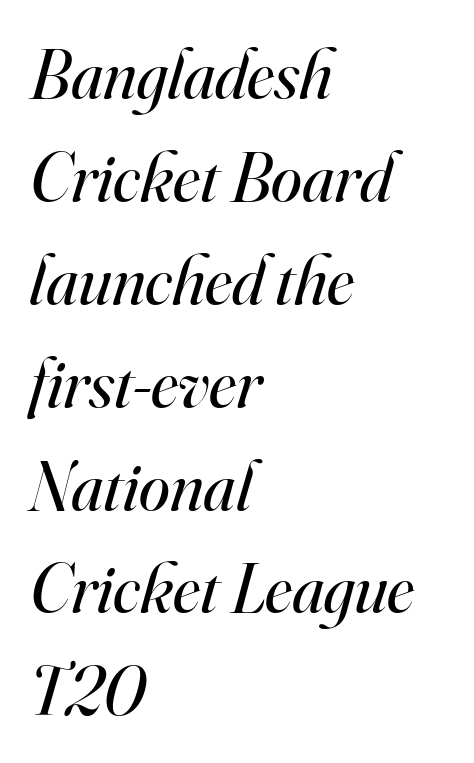
Q: Is the text bold? A: No.
Q: Is the text italic (slanted)? A: Yes, it leans right by about 16 degrees.
Q: Is the typeface a serif or a sans-serif typeface? A: Serif.
Q: Is the text underlined? A: No.
Q: How is the paragraph aligned? A: Left-aligned.
Q: Is the spacing between letters normal or unusually wide? A: Normal.
Q: Is the spacing between lines tight, normal or loose? A: Normal.
Q: Width (condensed, normal, or wide)? A: Normal.
Q: Stroke contrast? A: High.
Q: x-height? A: Small.
Q: Monospaced? A: No.
